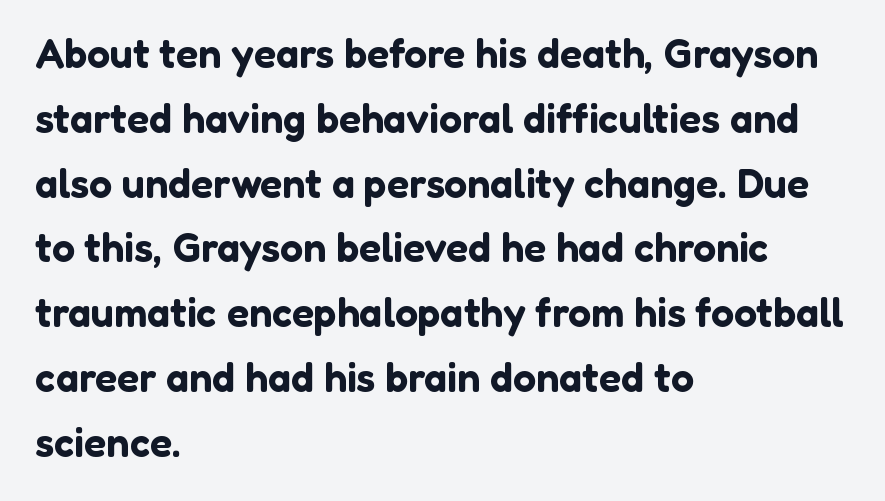
The image shows 41 px sans-serif type, upright; set left-aligned, normal line spacing (1.58x), normal letter spacing, not underlined; low stroke contrast and a medium x-height.
